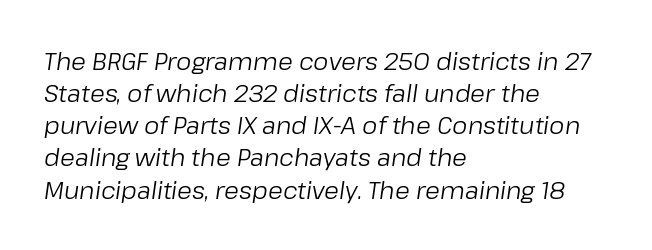
{"italic": "yes", "lean": "right", "slant_degrees": 8, "bold": "no", "underline": "no", "align": "left", "line_spacing": "normal", "line_spacing_ratio": 1.34, "letter_spacing": "normal", "letter_spacing_em": 0.0, "glyph_px": 24}
